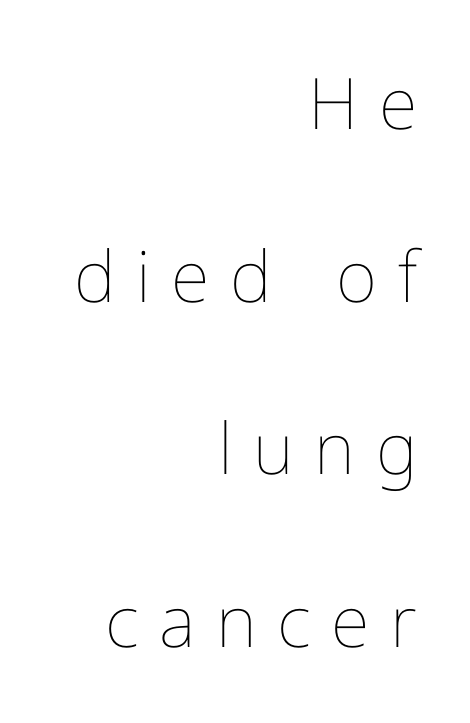
Alignment: flush right. The face used here is proportionally spaced, like ordinary book or web type. The typography opts for an upright posture over an oblique one. Rows of type keep a wide berth in the vertical direction.
